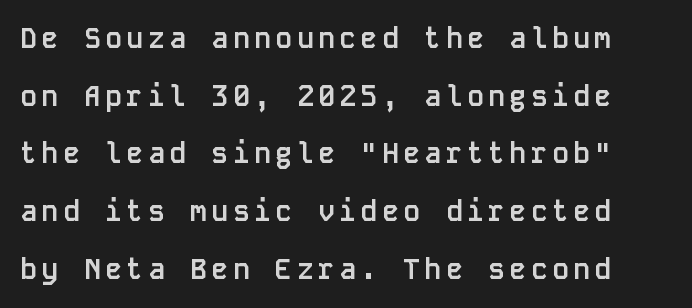
{"serif": "no", "italic": "no", "bold": "yes", "weight": "semibold", "width": "normal", "stroke_contrast": "low", "x_height": "large", "monospaced": "yes", "underline": "no", "line_spacing": "loose", "line_spacing_ratio": 2.06, "glyph_px": 28}
